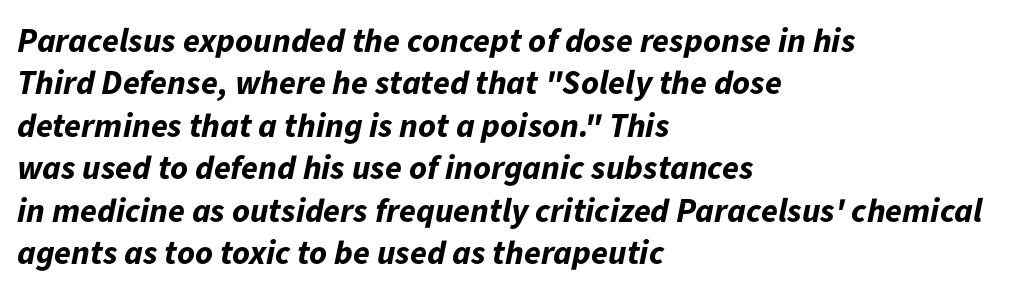
{"italic": "yes", "lean": "right", "slant_degrees": 11, "bold": "yes", "weight": "bold", "width": "normal", "stroke_contrast": "low", "x_height": "medium", "monospaced": "no", "underline": "no", "align": "left", "line_spacing": "normal", "line_spacing_ratio": 1.25, "letter_spacing": "normal", "letter_spacing_em": 0.0, "glyph_px": 34}
